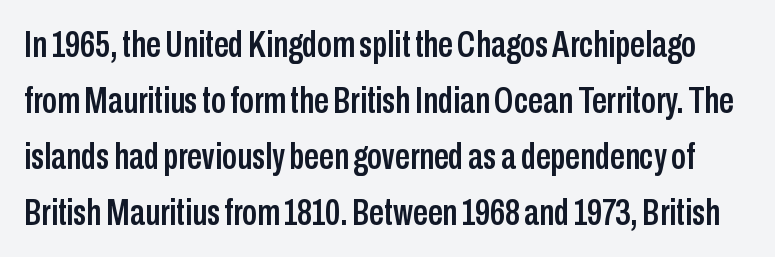
{"serif": "no", "italic": "no", "width": "condensed", "stroke_contrast": "low", "x_height": "medium", "monospaced": "no", "underline": "no", "line_spacing": "normal", "line_spacing_ratio": 1.51, "letter_spacing": "normal", "letter_spacing_em": 0.0, "glyph_px": 37}
